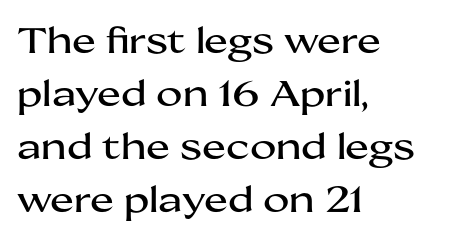
Q: Is the text italic (slanted)? A: No, it is upright.
Q: Is the text underlined? A: No.
Q: How is the paragraph aligned? A: Left-aligned.
Q: Is the spacing between letters normal or unusually wide? A: Normal.
Q: Is the spacing between lines tight, normal or loose? A: Normal.
Q: Width (condensed, normal, or wide)? A: Wide.
Q: Stroke contrast? A: Medium.
Q: x-height? A: Medium.
Q: Monospaced? A: No.
